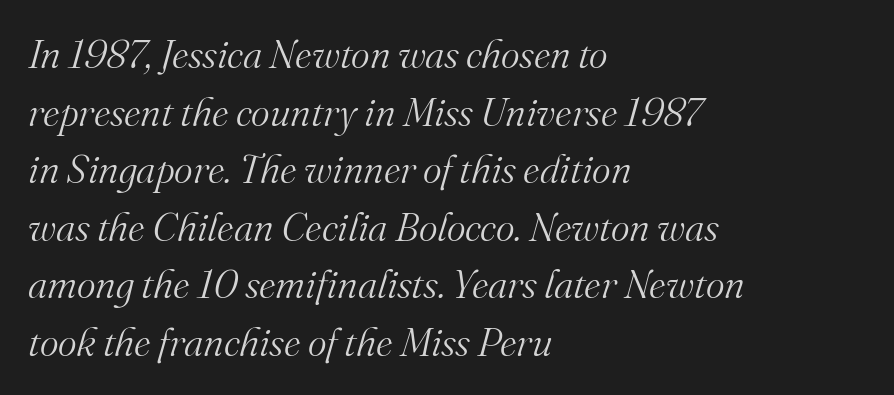
The image shows 40 px light serif type, italic (leaning right); set left-aligned, normal line spacing (1.44x), normal letter spacing, not underlined; medium stroke contrast and a small x-height.
